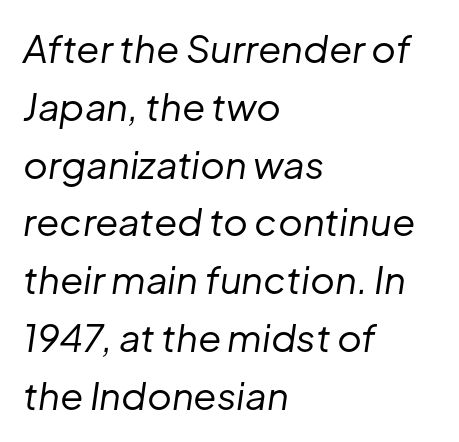
The image shows 38 px regular-weight type, italic (leaning right); set left-aligned, normal line spacing (1.52x), normal letter spacing, not underlined; low stroke contrast and a medium x-height.
